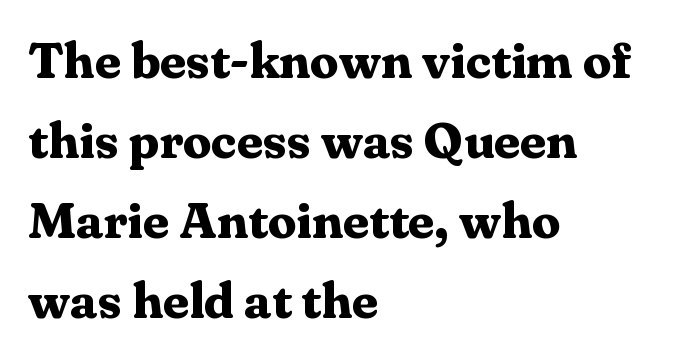
The image shows 51 px bold serif type, upright; set left-aligned, normal line spacing (1.57x), normal letter spacing, not underlined; medium stroke contrast and a medium x-height.
